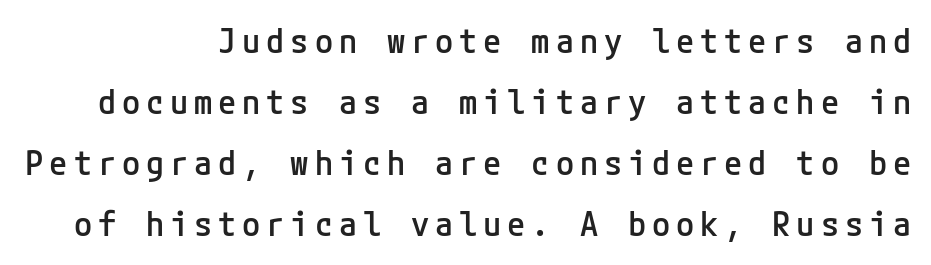
Q: Is the text bold? A: Semi-bold.
Q: Is the text italic (slanted)? A: No, it is upright.
Q: Is the typeface a serif or a sans-serif typeface? A: Sans-serif.
Q: Is the text underlined? A: No.
Q: Width (condensed, normal, or wide)? A: Normal.
Q: Stroke contrast? A: Low.
Q: x-height? A: Medium.
